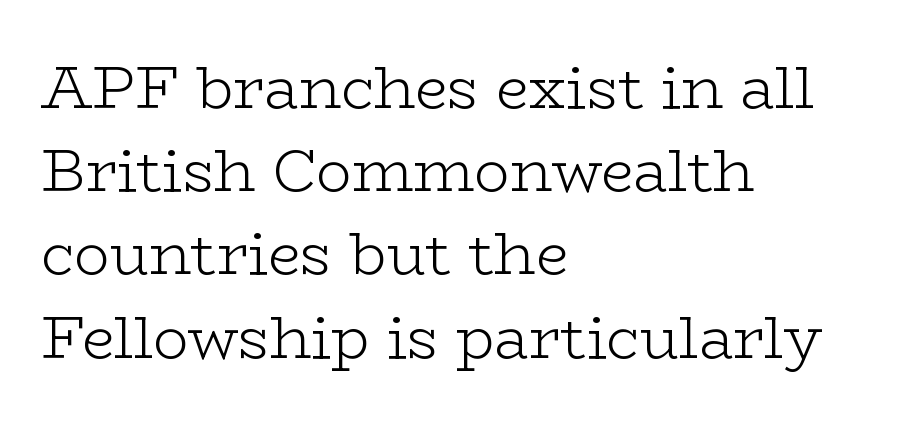
The image shows 59 px light, wide serif type, upright; set left-aligned, normal line spacing (1.41x), normal letter spacing, not underlined; low stroke contrast and a medium x-height.
